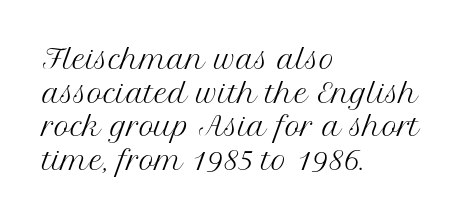
Interline gaps are of average width in this sample. Teacher's note: observe the even left margin — that is flush-left alignment. The cut favours lightness, reaching ordinary text weight at its darkest.
